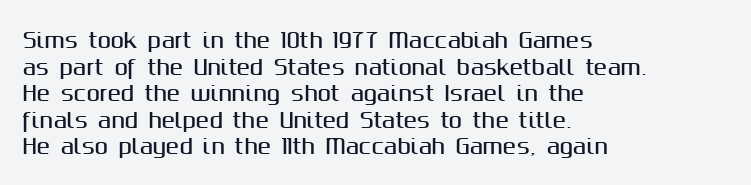
Which margin do the lines hug? The left one — the right edge is uneven. Do the letters lean? They stand straight. Students, note that the glyphs here touch the page at normal intervals. The block of text has a typical density, with ordinary space between rows. Unmarked baselines from the first word to the last.
